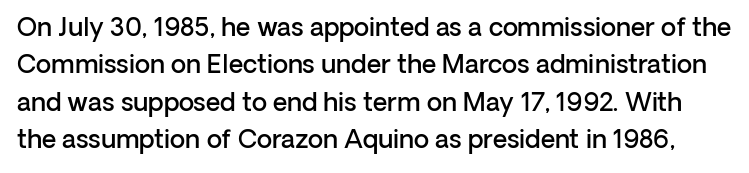
Q: Is the text bold? A: Semi-bold.
Q: Is the text italic (slanted)? A: No, it is upright.
Q: Is the text underlined? A: No.
Q: Is the spacing between letters normal or unusually wide? A: Normal.
Q: Is the spacing between lines tight, normal or loose? A: Normal.
